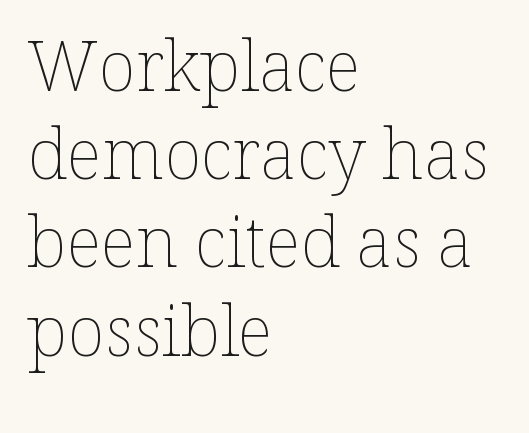
The image shows 70 px thin type, upright; set left-aligned, normal line spacing (1.26x), normal letter spacing, not underlined; low stroke contrast and a medium x-height.
